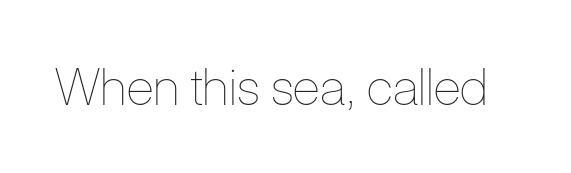
The image shows 51 px thin, condensed type, upright; set normal letter spacing, not underlined; low stroke contrast and a medium x-height.
